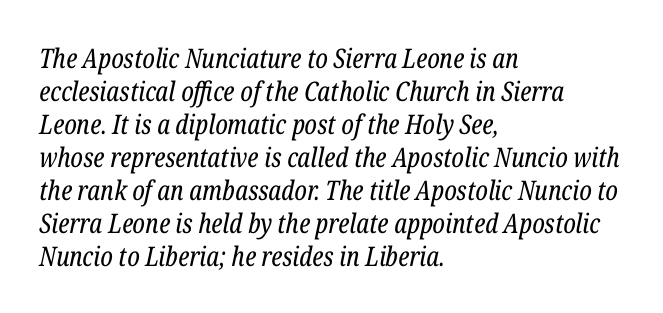
The image shows 27 px text type, italic (leaning right); set left-aligned, line spacing 1.22x, normal letter spacing, not underlined.
